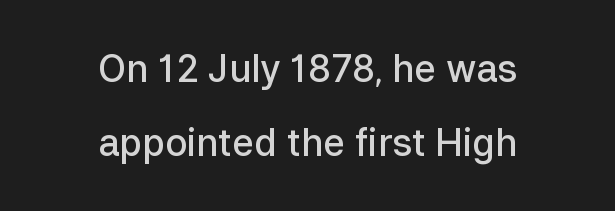
{"serif": "no", "italic": "no", "bold": "semi", "weight": "semibold", "width": "normal", "stroke_contrast": "low", "x_height": "medium", "monospaced": "no", "underline": "no", "align": "center", "line_spacing": "loose", "line_spacing_ratio": 1.99, "letter_spacing": "normal", "letter_spacing_em": 0.0, "glyph_px": 37}
